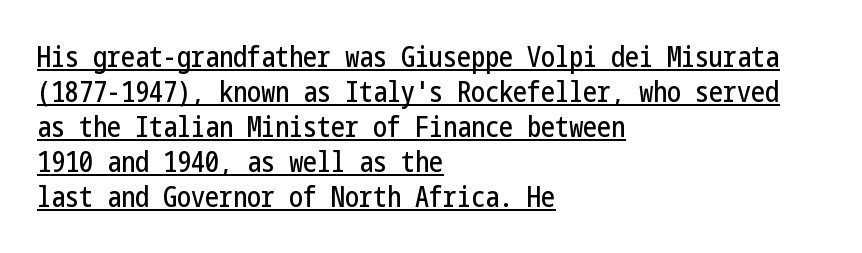
Q: Is the text italic (slanted)? A: No, it is upright.
Q: Is the typeface a serif or a sans-serif typeface? A: Sans-serif.
Q: Is the text underlined? A: Yes.
Q: How is the paragraph aligned? A: Left-aligned.
Q: Is the spacing between letters normal or unusually wide? A: Normal.
Q: Is the spacing between lines tight, normal or loose? A: Normal.
Q: Width (condensed, normal, or wide)? A: Condensed.
Q: Stroke contrast? A: Low.
Q: x-height? A: Medium.
